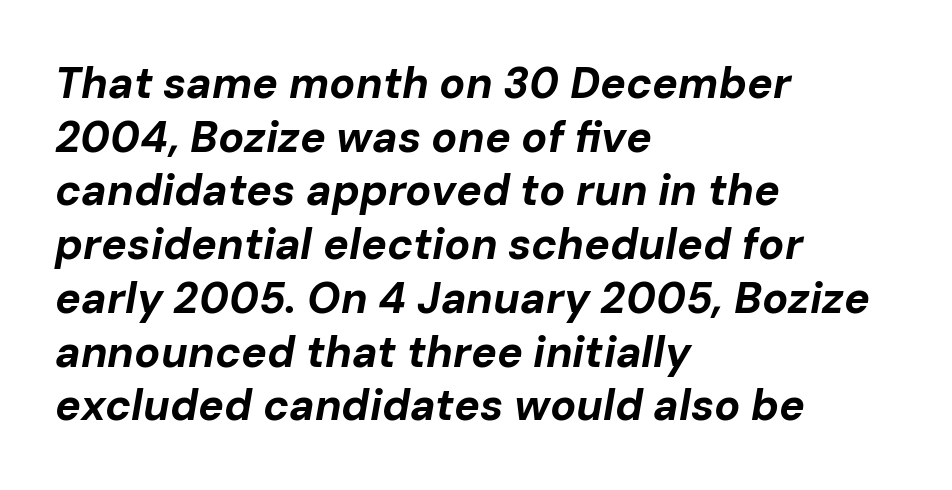
{"italic": "yes", "lean": "right", "slant_degrees": 10, "bold": "yes", "weight": "bold", "width": "normal", "stroke_contrast": "low", "x_height": "medium", "monospaced": "no", "underline": "no", "align": "left", "line_spacing": "normal", "line_spacing_ratio": 1.25, "letter_spacing": "normal", "letter_spacing_em": 0.0, "glyph_px": 43}
